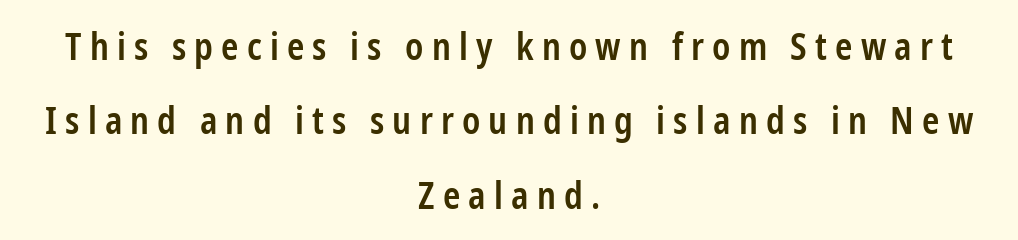
Caption: expanded tracking, letters set apart. Style check: upright. Here the designer chose a conventional face with non-uniform glyph widths. Line spacing here is loose. Compared with a flush-left layout, this one balances lines on the center instead.
